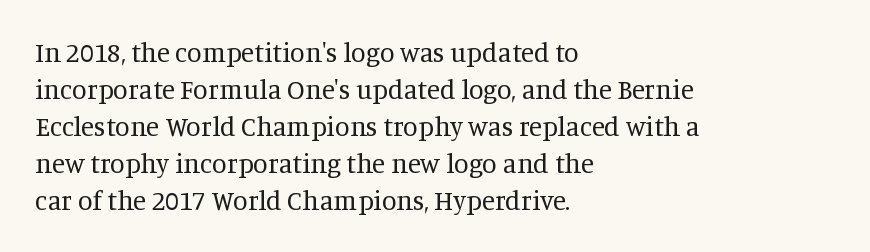
The image shows 27 px text type, upright; set left-aligned, normal line spacing (1.37x), normal letter spacing, not underlined.
